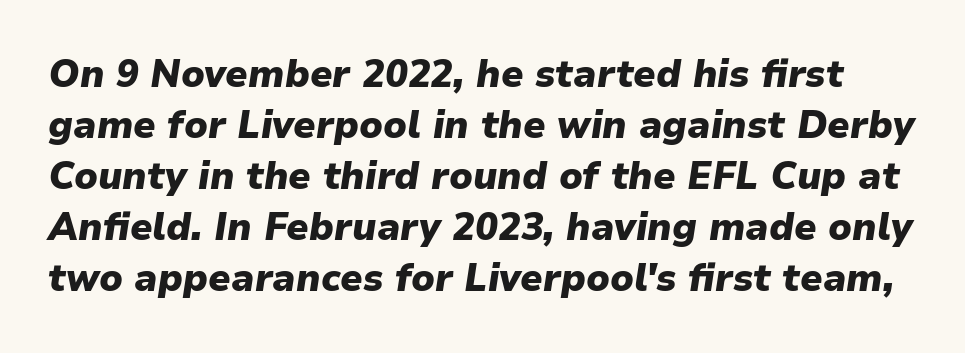
Q: Is the text bold? A: Yes.
Q: Is the text italic (slanted)? A: Yes, it leans right by about 9 degrees.
Q: Is the text underlined? A: No.
Q: Is the spacing between letters normal or unusually wide? A: Normal.
Q: Is the spacing between lines tight, normal or loose? A: Normal.
Q: Width (condensed, normal, or wide)? A: Normal.
Q: Stroke contrast? A: Low.
Q: x-height? A: Medium.
Q: Monospaced? A: No.
